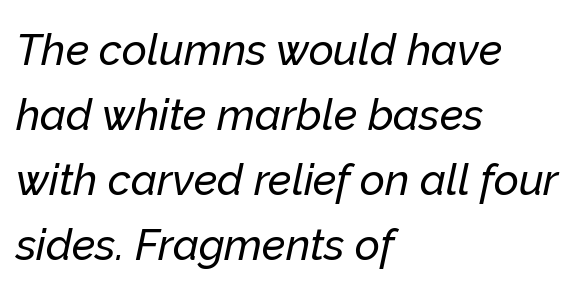
The image shows 43 px text type, italic (leaning right); set left-aligned, normal line spacing (1.51x), normal letter spacing, not underlined; low stroke contrast and a medium x-height.
